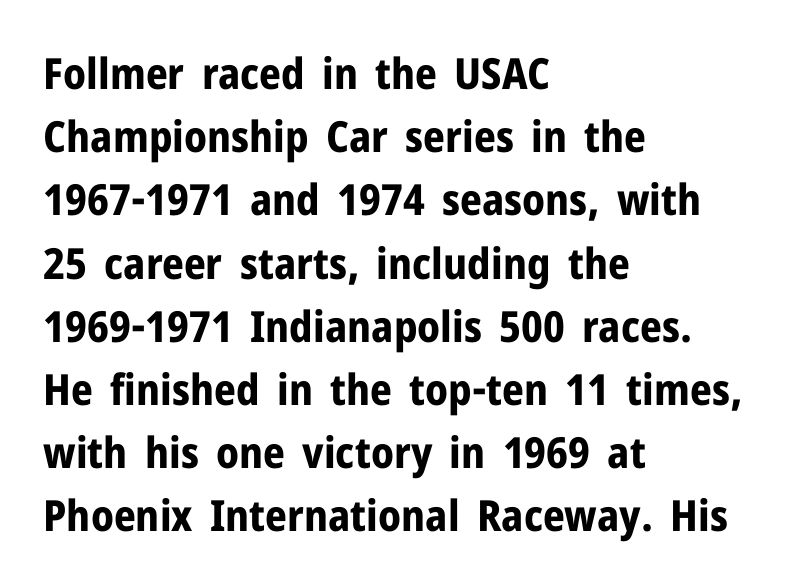
{"serif": "no", "italic": "no", "bold": "yes", "weight": "bold", "width": "normal", "stroke_contrast": "low", "x_height": "medium", "monospaced": "no", "underline": "no", "align": "left", "line_spacing": "normal", "line_spacing_ratio": 1.47, "letter_spacing": "normal", "letter_spacing_em": 0.0, "glyph_px": 43}
